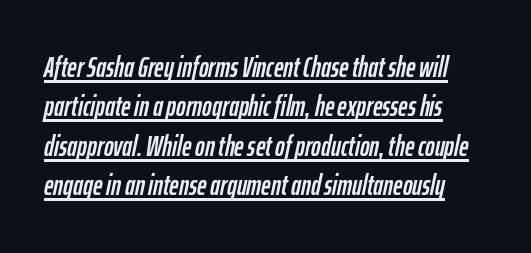
Q: Is the text italic (slanted)? A: Yes, it leans right by about 12 degrees.
Q: Is the text underlined? A: Yes.
Q: How is the paragraph aligned? A: Left-aligned.
Q: Is the spacing between letters normal or unusually wide? A: Normal.
Q: Is the spacing between lines tight, normal or loose? A: Normal.
Q: Width (condensed, normal, or wide)? A: Condensed.
Q: Stroke contrast? A: Low.
Q: x-height? A: Medium.
Q: Monospaced? A: No.
